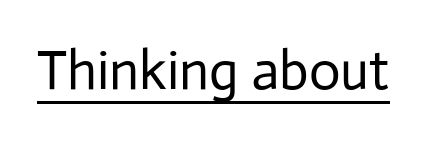
The image shows 55 px regular-weight sans-serif type, upright; set normal letter spacing, underlined; low stroke contrast and a medium x-height.
